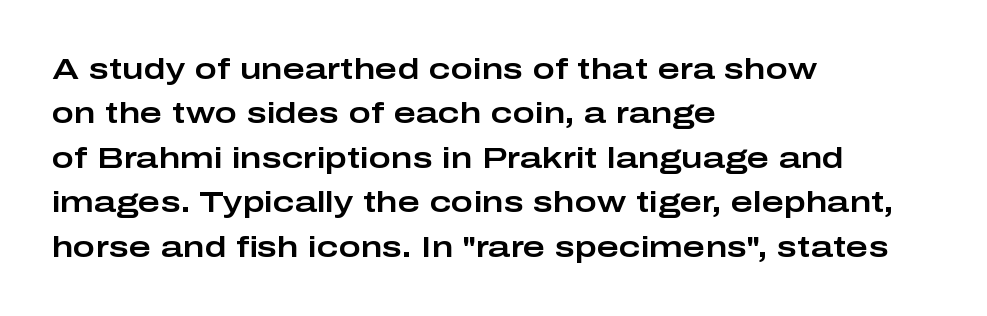
{"serif": "no", "italic": "no", "width": "wide", "stroke_contrast": "low", "x_height": "medium", "monospaced": "no", "underline": "no", "align": "left", "line_spacing": "normal", "line_spacing_ratio": 1.48, "letter_spacing": "normal", "letter_spacing_em": 0.0, "glyph_px": 30}
